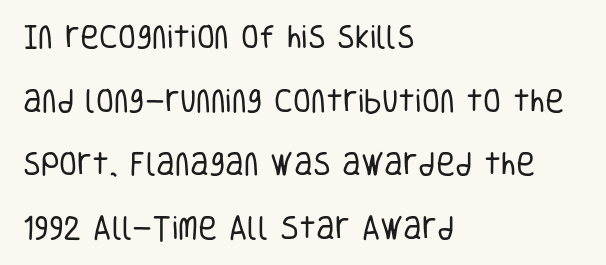
Q: Is the text bold? A: No.
Q: Is the text italic (slanted)? A: No, it is upright.
Q: Is the text underlined? A: No.
Q: How is the paragraph aligned? A: Left-aligned.
Q: Is the spacing between letters normal or unusually wide? A: Normal.
Q: Is the spacing between lines tight, normal or loose? A: Loose.
